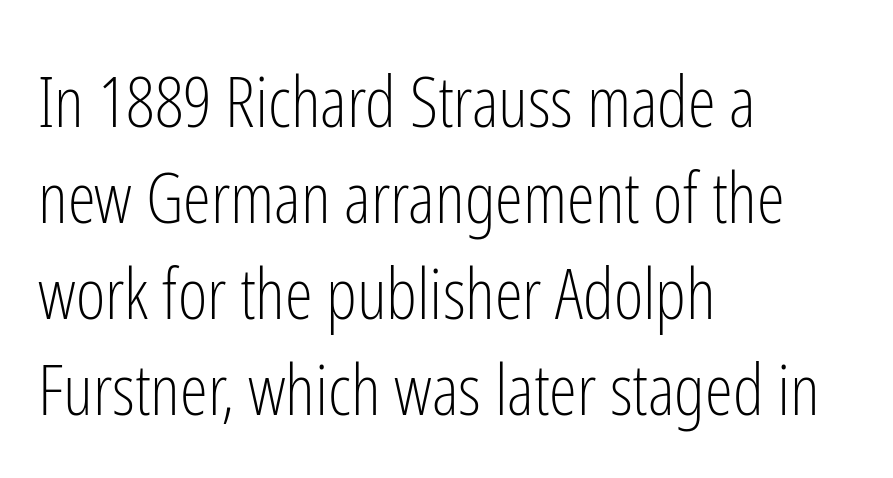
Q: Is the text bold? A: No.
Q: Is the text italic (slanted)? A: No, it is upright.
Q: Is the typeface a serif or a sans-serif typeface? A: Sans-serif.
Q: Is the text underlined? A: No.
Q: How is the paragraph aligned? A: Left-aligned.
Q: Is the spacing between letters normal or unusually wide? A: Normal.
Q: Is the spacing between lines tight, normal or loose? A: Normal.
Q: Width (condensed, normal, or wide)? A: Condensed.
Q: Stroke contrast? A: Low.
Q: x-height? A: Medium.
Q: Monospaced? A: No.
